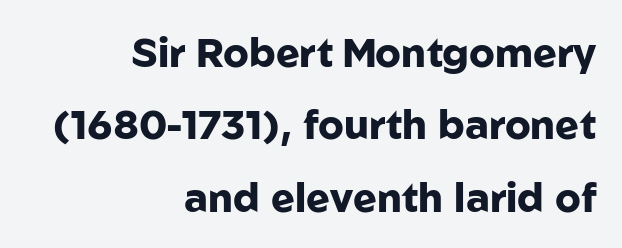
The image shows 40 px heavy sans-serif type, upright; set right-aligned, line spacing 1.81x, normal letter spacing, not underlined; low stroke contrast and a medium x-height.
